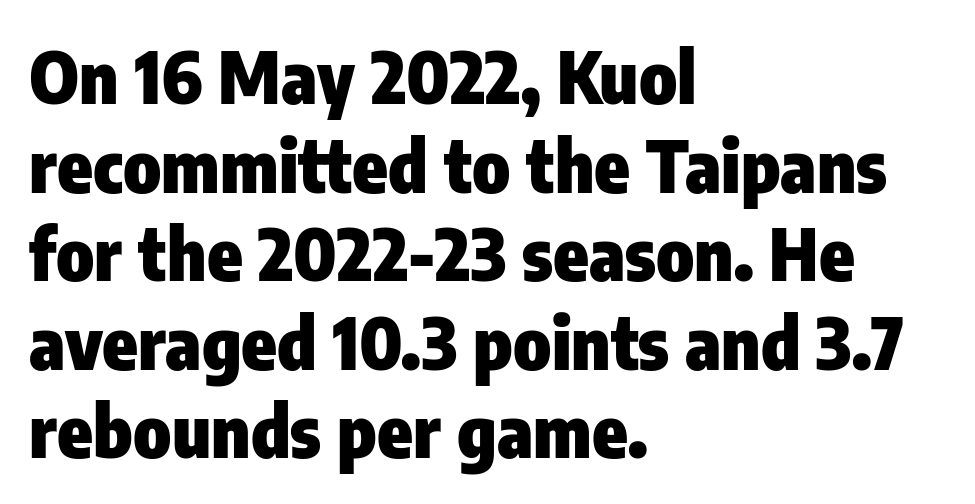
The image shows 72 px heavy, condensed sans-serif type, upright; set left-aligned, line spacing 1.23x, normal letter spacing, not underlined; low stroke contrast and a medium x-height.
